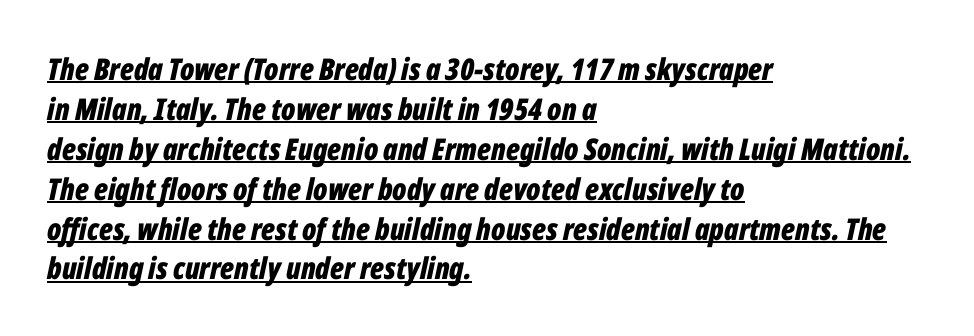
The image shows 30 px bold, condensed type, italic (leaning right); set left-aligned, normal line spacing (1.33x), normal letter spacing, underlined; low stroke contrast and a medium x-height.
